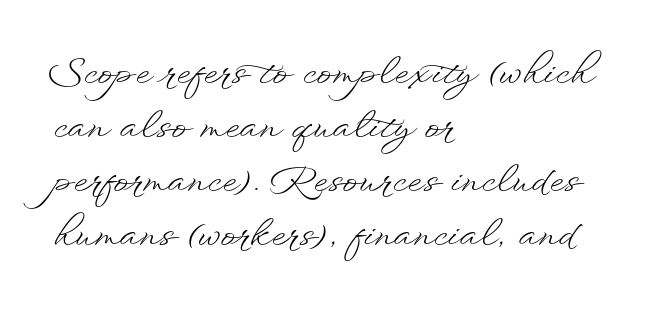
The image shows 36 px light, wide type; set left-aligned, normal line spacing (1.5x), normal letter spacing, not underlined; low stroke contrast and a small x-height.
